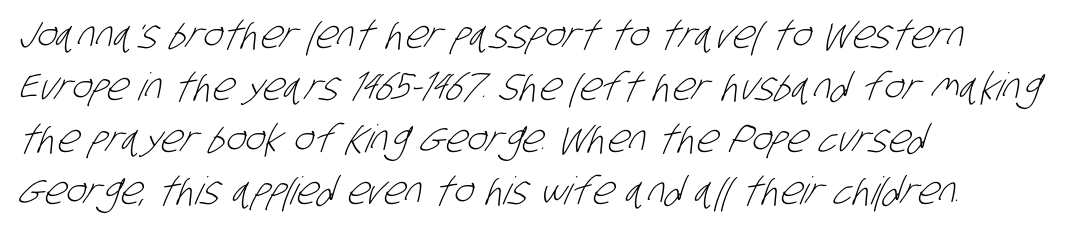
{"serif": "no", "bold": "no", "weight": "light", "width": "condensed", "stroke_contrast": "low", "x_height": "large", "monospaced": "no", "underline": "no", "align": "left", "line_spacing": "normal", "line_spacing_ratio": 1.37, "letter_spacing": "normal", "letter_spacing_em": 0.0, "glyph_px": 38}
